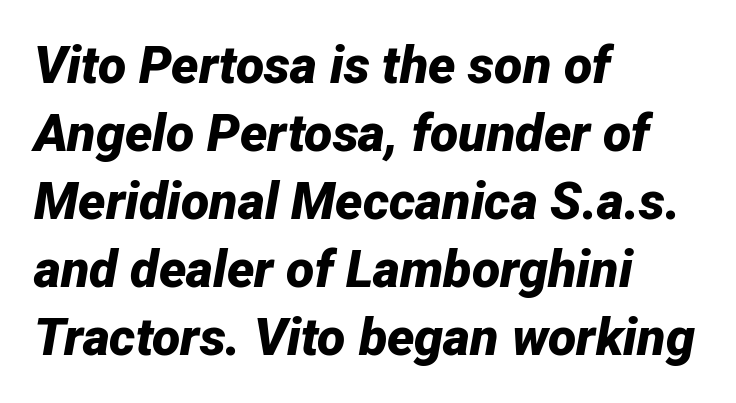
A full-strength bold gives these letters their thick strokes. The vertical gap from one line to the next is medium. Style check: oblique. Note the varied advance widths — an 'i' is clearly narrower than an 'm'.
